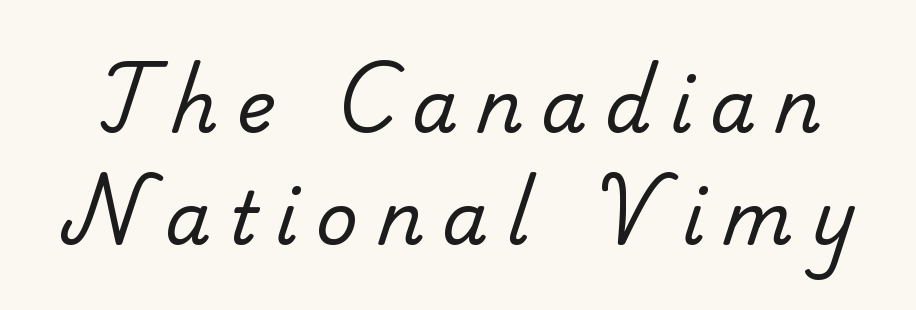
The image shows 73 px regular-weight serif type; set normal line spacing (1.54x), unusually wide letter spacing (+0.25 em), not underlined; low stroke contrast and a small x-height.
